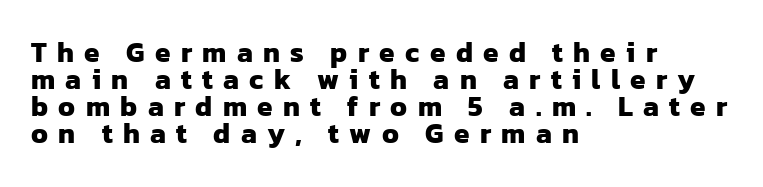
Underline: absent. Glyph-to-glyph distance is far greater than everyday printed text. You could not count columns in this text — the font is proportionally spaced. Tightly led — the rows are bunched. Every row of glyphs begins at an identical x-position on the left. Plenty of ink on the page — the face is bold.
